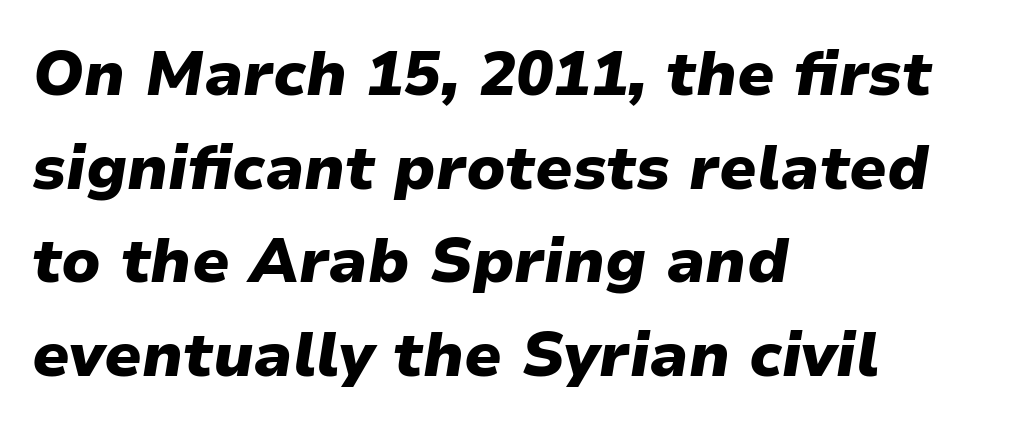
{"italic": "yes", "lean": "right", "slant_degrees": 9, "bold": "yes", "weight": "heavy", "width": "normal", "stroke_contrast": "low", "x_height": "medium", "monospaced": "no", "underline": "no", "align": "left", "line_spacing": "normal", "line_spacing_ratio": 1.51, "letter_spacing": "normal", "letter_spacing_em": 0.0, "glyph_px": 62}
